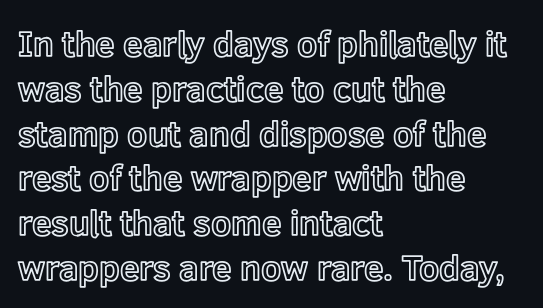
{"italic": "no", "width": "normal", "x_height": "medium", "monospaced": "no", "underline": "no", "align": "left", "line_spacing": "normal", "line_spacing_ratio": 1.28, "letter_spacing": "normal", "letter_spacing_em": 0.0, "glyph_px": 35}
